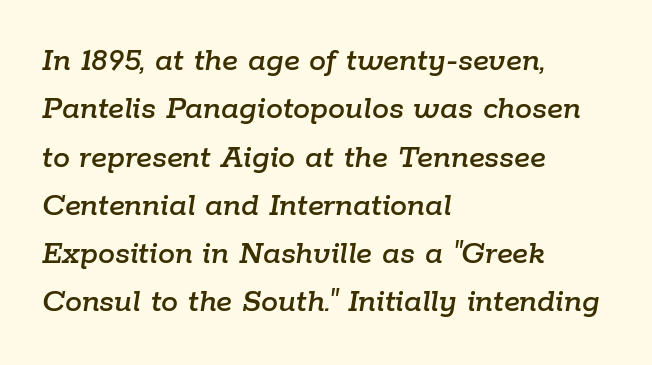
{"italic": "yes", "lean": "right", "slant_degrees": 9, "width": "normal", "stroke_contrast": "low", "x_height": "medium", "monospaced": "no", "underline": "no", "align": "left", "line_spacing": "normal", "line_spacing_ratio": 1.42, "letter_spacing": "normal", "letter_spacing_em": 0.0, "glyph_px": 34}
